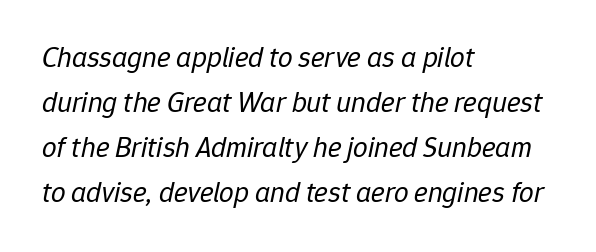
{"italic": "yes", "lean": "right", "slant_degrees": 12, "bold": "no", "weight": "regular", "width": "normal", "stroke_contrast": "low", "x_height": "medium", "monospaced": "no", "underline": "no", "align": "left", "line_spacing": "normal", "line_spacing_ratio": 1.55, "letter_spacing": "normal", "letter_spacing_em": 0.0, "glyph_px": 29}
